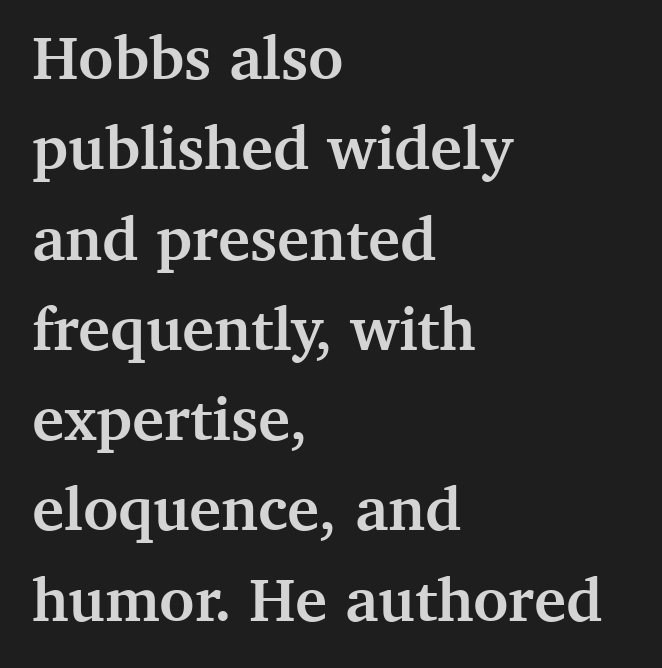
The image shows 61 px semibold serif type, upright; set left-aligned, normal line spacing (1.48x), normal letter spacing, not underlined; medium stroke contrast and a medium x-height.
